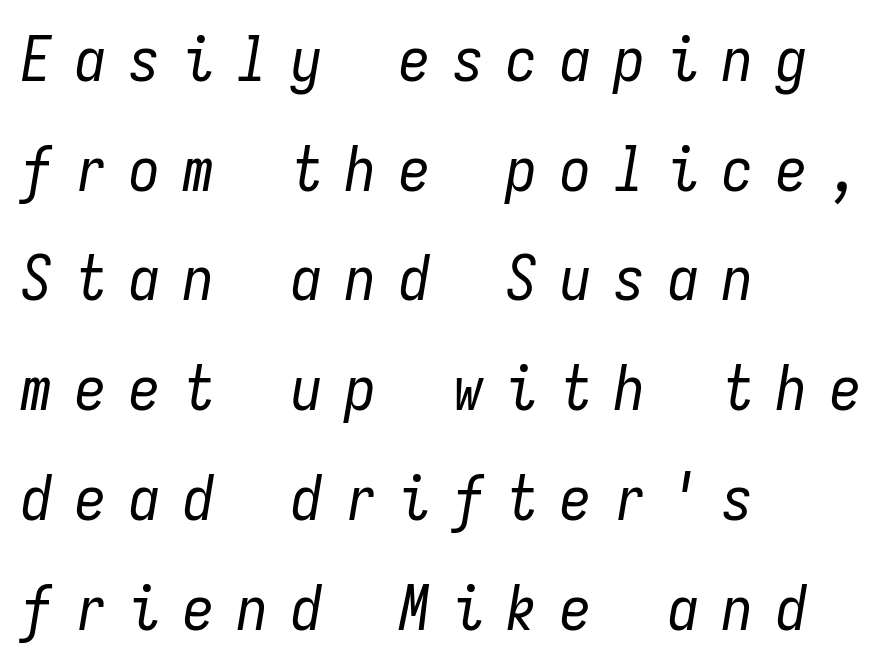
The image shows 62 px regular-weight, condensed type, italic (leaning right), monospaced; set left-aligned, line spacing 1.77x, unusually wide letter spacing (+0.37 em), not underlined; low stroke contrast and a medium x-height.
